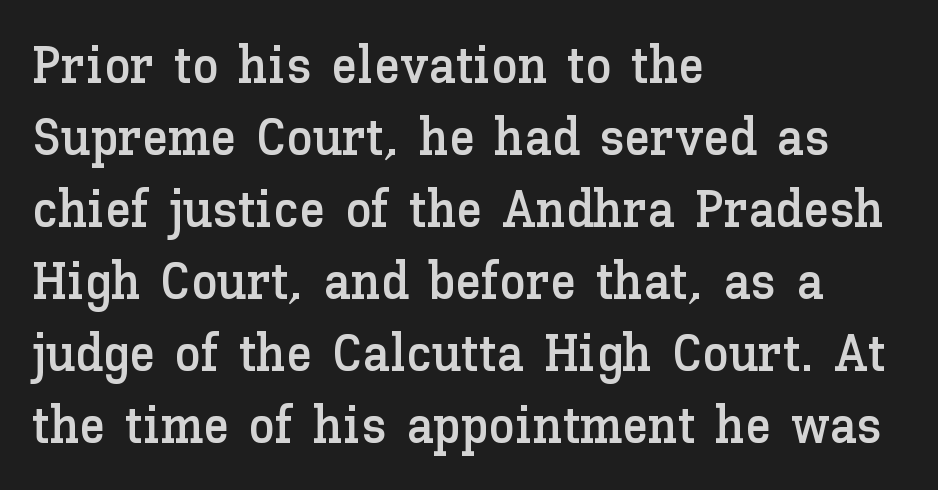
Q: Is the text italic (slanted)? A: No, it is upright.
Q: Is the text underlined? A: No.
Q: How is the paragraph aligned? A: Left-aligned.
Q: Is the spacing between letters normal or unusually wide? A: Normal.
Q: Is the spacing between lines tight, normal or loose? A: Normal.
Q: Width (condensed, normal, or wide)? A: Normal.
Q: Stroke contrast? A: Low.
Q: x-height? A: Medium.
Q: Monospaced? A: No.
